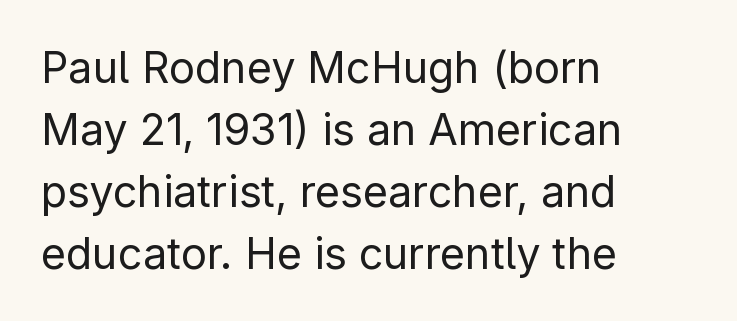
The image shows 43 px regular-weight sans-serif type, upright; set left-aligned, normal line spacing (1.44x), normal letter spacing, not underlined; low stroke contrast and a medium x-height.
